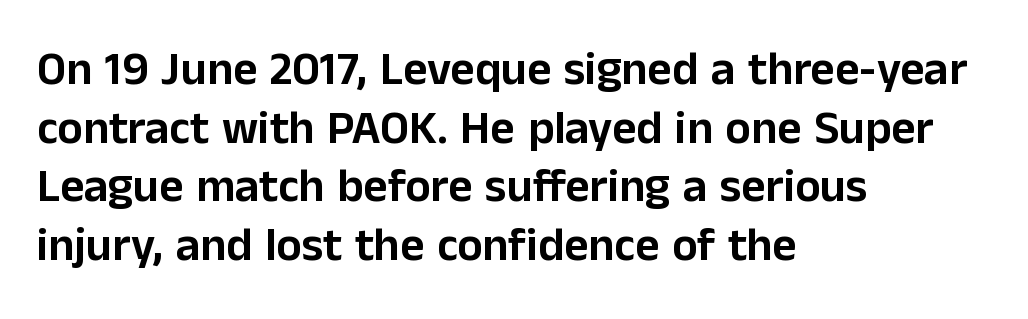
Q: Is the text italic (slanted)? A: No, it is upright.
Q: Is the typeface a serif or a sans-serif typeface? A: Sans-serif.
Q: Is the text underlined? A: No.
Q: How is the paragraph aligned? A: Left-aligned.
Q: Is the spacing between letters normal or unusually wide? A: Normal.
Q: Is the spacing between lines tight, normal or loose? A: Normal.
Q: Width (condensed, normal, or wide)? A: Normal.
Q: Stroke contrast? A: Low.
Q: x-height? A: Medium.
Q: Monospaced? A: No.
